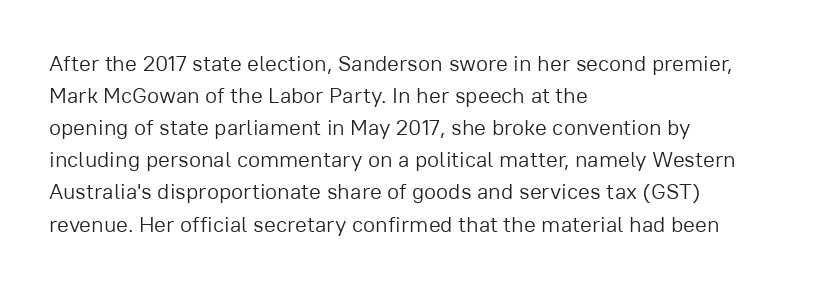
The image shows 22 px text type, upright; set left-aligned, normal line spacing (1.46x), normal letter spacing, not underlined.
